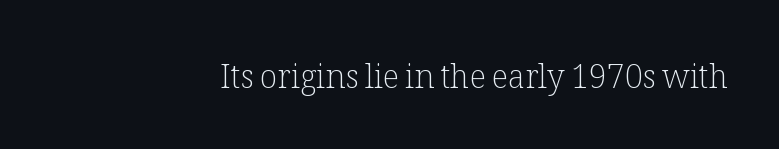
The image shows 32 px light serif type, upright; set normal letter spacing, not underlined; low stroke contrast and a medium x-height.
